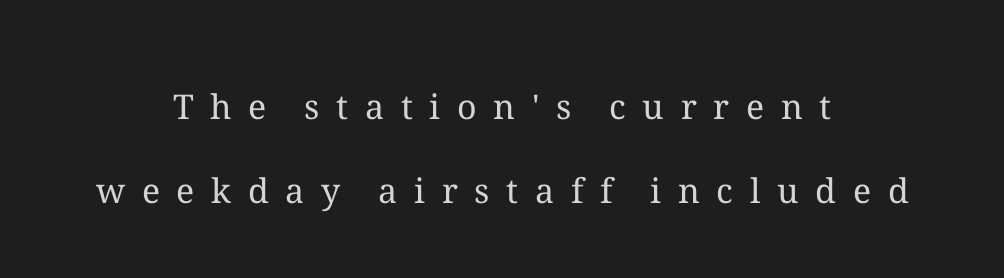
The image shows 34 px regular-weight type, upright; set centered, loose line spacing (2.47x), unusually wide letter spacing (+0.49 em), not underlined; medium stroke contrast and a medium x-height.
